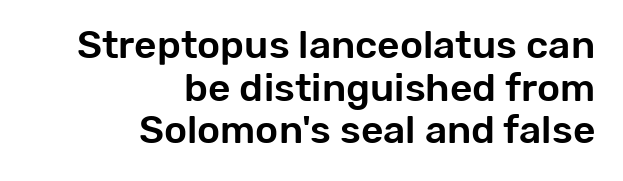
Q: Is the text italic (slanted)? A: No, it is upright.
Q: Is the typeface a serif or a sans-serif typeface? A: Sans-serif.
Q: Is the text underlined? A: No.
Q: How is the paragraph aligned? A: Right-aligned.
Q: Is the spacing between letters normal or unusually wide? A: Normal.
Q: Is the spacing between lines tight, normal or loose? A: Tight.
Q: Width (condensed, normal, or wide)? A: Normal.
Q: Stroke contrast? A: Low.
Q: x-height? A: Medium.
Q: Monospaced? A: No.
